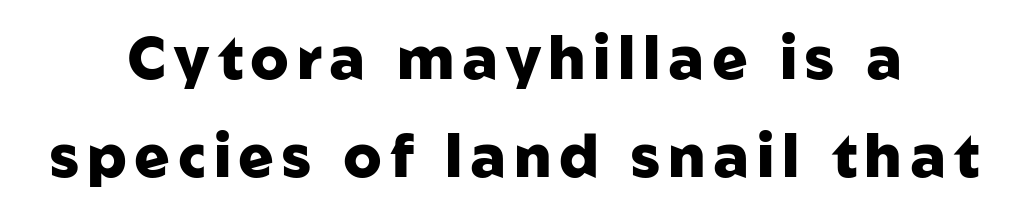
The image shows 59 px heavy sans-serif type, upright; set normal line spacing (1.66x), not underlined; low stroke contrast and a medium x-height.
